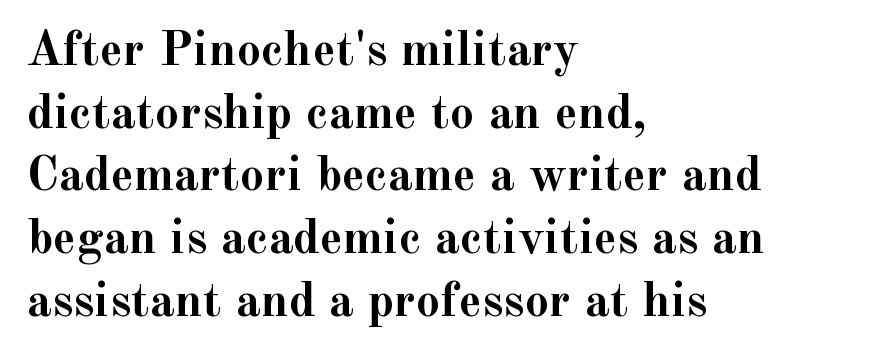
{"serif": "yes", "italic": "no", "bold": "yes", "weight": "semibold", "width": "normal", "x_height": "small", "monospaced": "no", "underline": "no", "align": "left", "line_spacing": "normal", "line_spacing_ratio": 1.28, "letter_spacing": "normal", "letter_spacing_em": 0.0, "glyph_px": 49}
